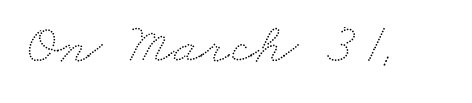
The image shows 58 px wide type; set normal letter spacing, not underlined; low stroke contrast and a small x-height.
